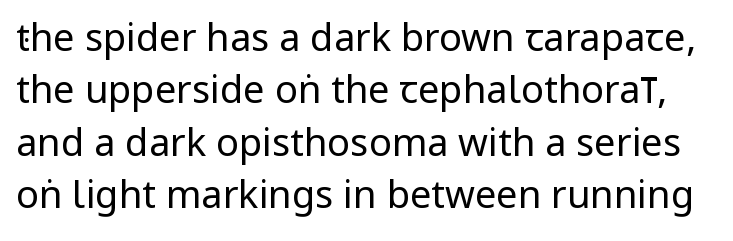
No feet cap the strokes, marking this as sans-serif type. Think standard paragraph weight, or any step lighter than that. Looks like regular typesetting: each glyph gets only the width it needs. These lines keep a tight, regular rhythm from letter to letter.
